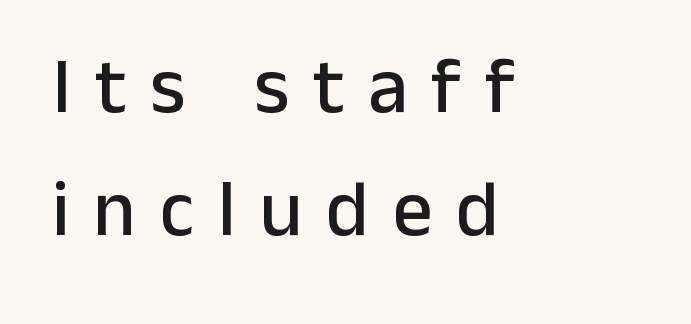
{"serif": "no", "italic": "no", "width": "normal", "stroke_contrast": "low", "x_height": "medium", "monospaced": "no", "underline": "no", "align": "left", "line_spacing": "normal", "line_spacing_ratio": 1.56, "letter_spacing": "wide", "letter_spacing_em": 0.3, "glyph_px": 79}
